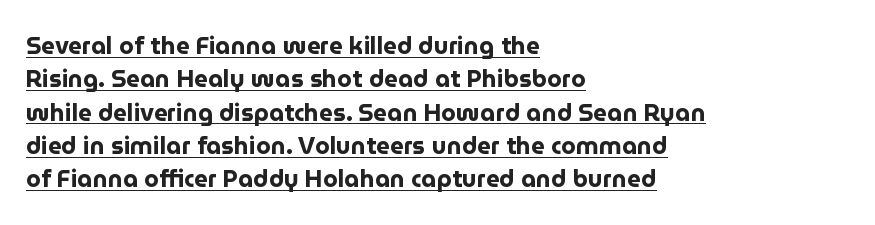
The image shows 24 px bold type, upright; set left-aligned, normal line spacing (1.39x), normal letter spacing, underlined.
